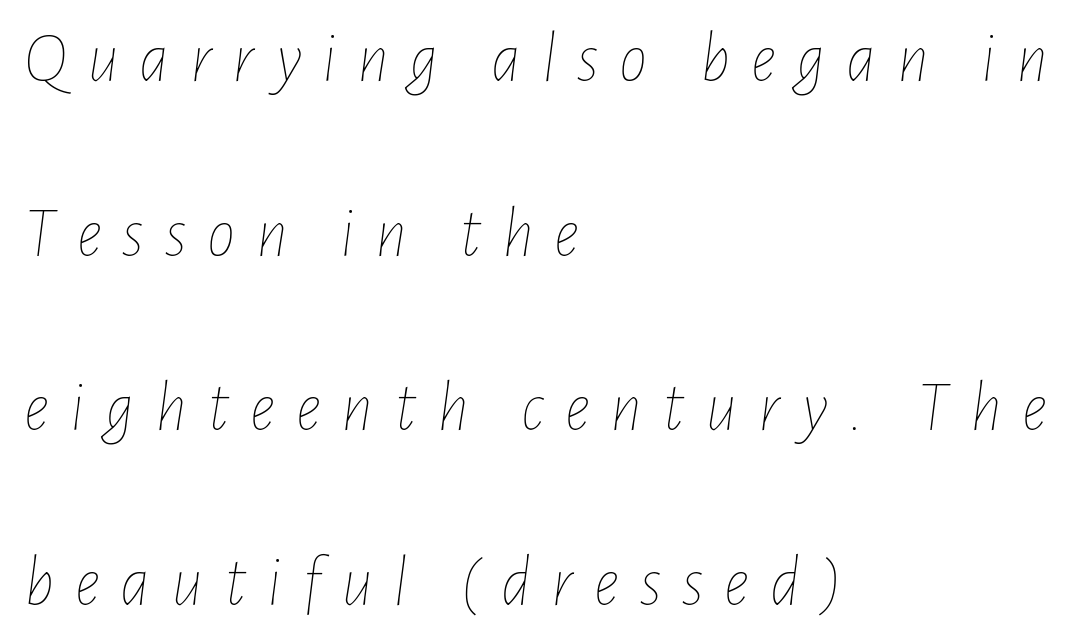
{"italic": "yes", "lean": "right", "slant_degrees": 7, "bold": "no", "weight": "thin", "width": "condensed", "stroke_contrast": "low", "x_height": "medium", "monospaced": "no", "underline": "no", "align": "left", "line_spacing": "loose", "line_spacing_ratio": 2.46, "letter_spacing": "wide", "letter_spacing_em": 0.29, "glyph_px": 71}
